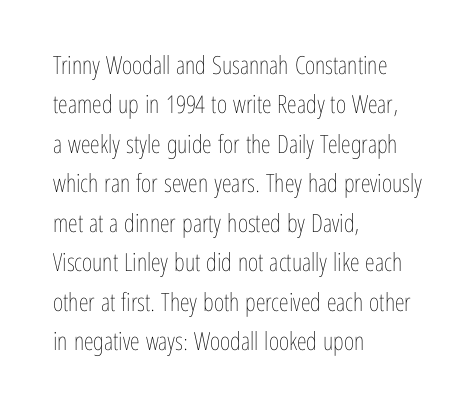
Q: Is the text bold? A: No.
Q: Is the text italic (slanted)? A: No, it is upright.
Q: Is the text underlined? A: No.
Q: How is the paragraph aligned? A: Left-aligned.
Q: Is the spacing between letters normal or unusually wide? A: Normal.
Q: Is the spacing between lines tight, normal or loose? A: Normal.
